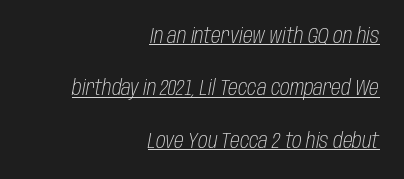
Caption: face not bold, strokes unweighted. This block would shrink considerably if given ordinary leading; it's expanded now. The glyphs are accompanied by a horizontal stroke just below them. Tall strokes in this sample are angled rather than plumb. A typesetter would call this zero additional tracking.
